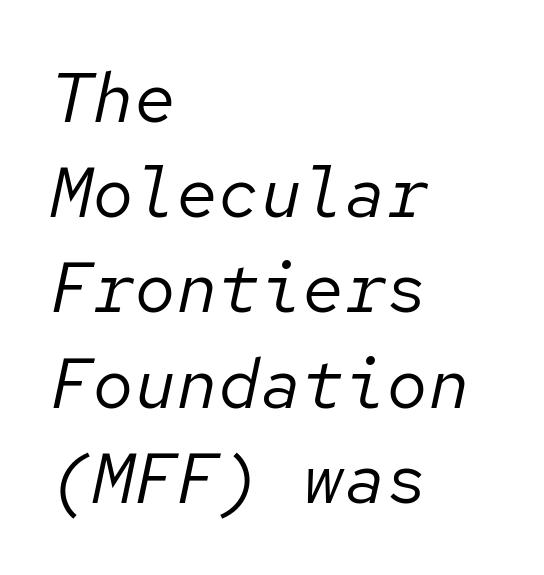
{"italic": "yes", "lean": "right", "slant_degrees": 12, "bold": "no", "weight": "regular", "width": "normal", "stroke_contrast": "low", "x_height": "medium", "monospaced": "yes", "underline": "no", "align": "left", "line_spacing": "normal", "line_spacing_ratio": 1.36, "letter_spacing": "normal", "letter_spacing_em": 0.0, "glyph_px": 70}
